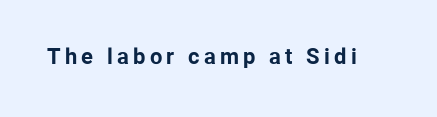
Weight check: bold — yes, fully. Rule under the text: the space is simply empty. Quick note: not italic, upright.
